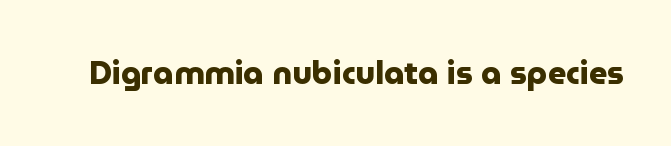
{"serif": "no", "italic": "no", "bold": "yes", "weight": "heavy", "width": "normal", "stroke_contrast": "low", "x_height": "medium", "monospaced": "no", "underline": "no", "letter_spacing": "normal", "letter_spacing_em": 0.0, "glyph_px": 32}
